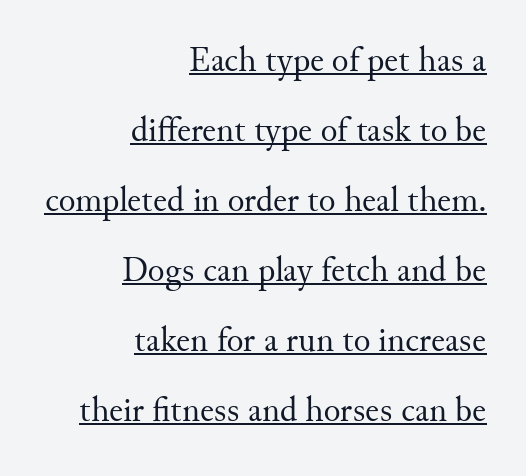
Q: Is the text bold? A: No.
Q: Is the text italic (slanted)? A: No, it is upright.
Q: Is the typeface a serif or a sans-serif typeface? A: Serif.
Q: Is the text underlined? A: Yes.
Q: How is the paragraph aligned? A: Right-aligned.
Q: Is the spacing between letters normal or unusually wide? A: Normal.
Q: Is the spacing between lines tight, normal or loose? A: Loose.
Q: Width (condensed, normal, or wide)? A: Normal.
Q: Stroke contrast? A: Medium.
Q: x-height? A: Small.
Q: Monospaced? A: No.
